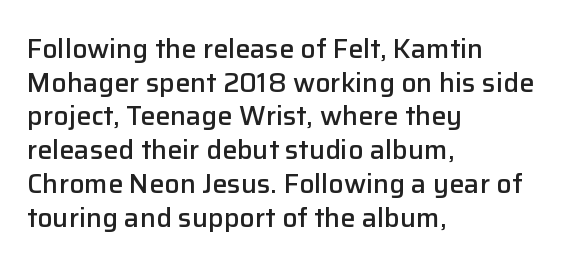
Does the copy run flush right? No — it runs flush left. The passage shown has conventional tracking throughout. Compared with an ordinary text face, these strokes are moderately heavier — a semibold. Unlike italic type, these characters show no tilt at all. No word sits above an underline.
